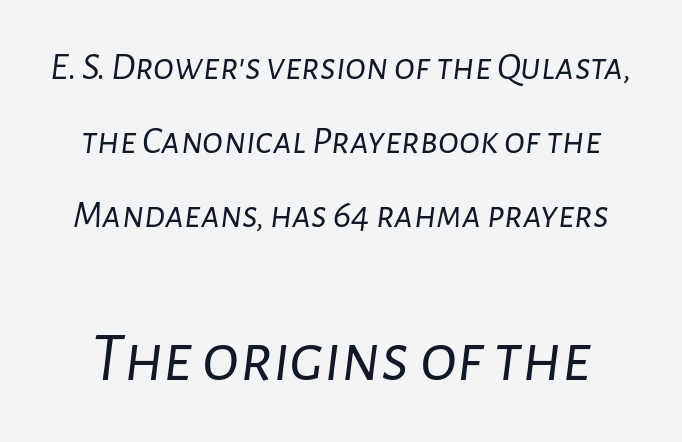
{"italic": "yes", "lean": "right", "slant_degrees": 7, "bold": "no", "weight": "light", "width": "normal", "stroke_contrast": "low", "x_height": "medium", "monospaced": "no", "underline": "no", "line_spacing": "loose", "line_spacing_ratio": 1.9, "letter_spacing": "normal", "letter_spacing_em": 0.0, "larger_block": "second", "size_ratio": 1.77, "glyph_px": 69}
